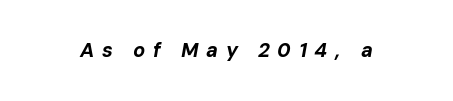
Q: Is the text bold? A: Yes.
Q: Is the text italic (slanted)? A: Yes, it leans right by about 10 degrees.
Q: Is the text underlined? A: No.
Q: Is the spacing between letters normal or unusually wide? A: Unusually wide.
